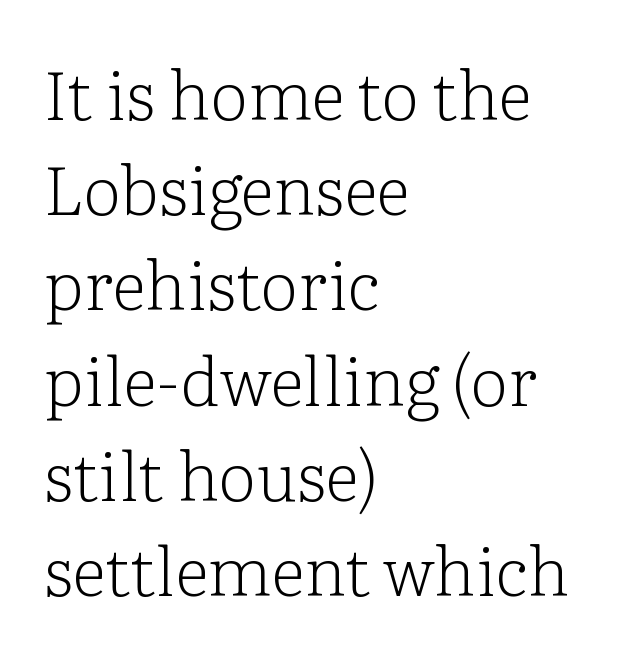
{"serif": "yes", "italic": "no", "bold": "no", "weight": "light", "width": "normal", "stroke_contrast": "low", "x_height": "medium", "monospaced": "no", "underline": "no", "align": "left", "line_spacing": "normal", "line_spacing_ratio": 1.4, "letter_spacing": "normal", "letter_spacing_em": 0.0, "glyph_px": 68}
